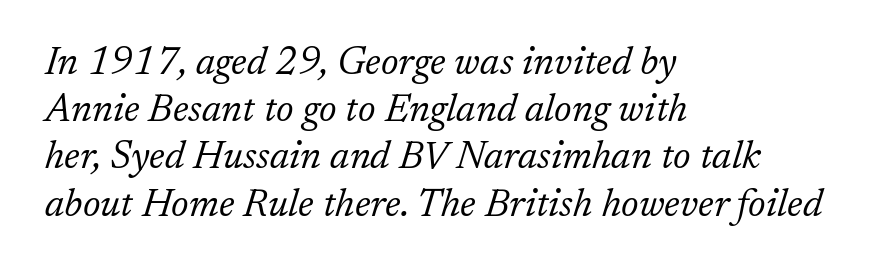
{"serif": "yes", "italic": "yes", "lean": "right", "slant_degrees": 17, "bold": "no", "weight": "light", "width": "normal", "stroke_contrast": "low", "x_height": "medium", "monospaced": "no", "underline": "no", "align": "left", "line_spacing_ratio": 1.21, "letter_spacing": "normal", "letter_spacing_em": 0.0, "glyph_px": 39}
